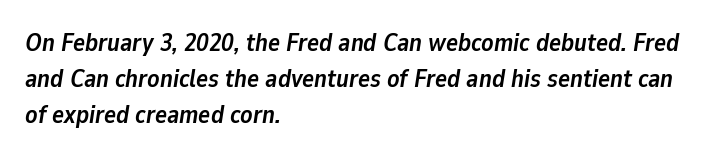
Q: Is the text bold? A: Yes.
Q: Is the text italic (slanted)? A: Yes, it leans right by about 9 degrees.
Q: Is the text underlined? A: No.
Q: How is the paragraph aligned? A: Left-aligned.
Q: Is the spacing between letters normal or unusually wide? A: Normal.
Q: Is the spacing between lines tight, normal or loose? A: Normal.
